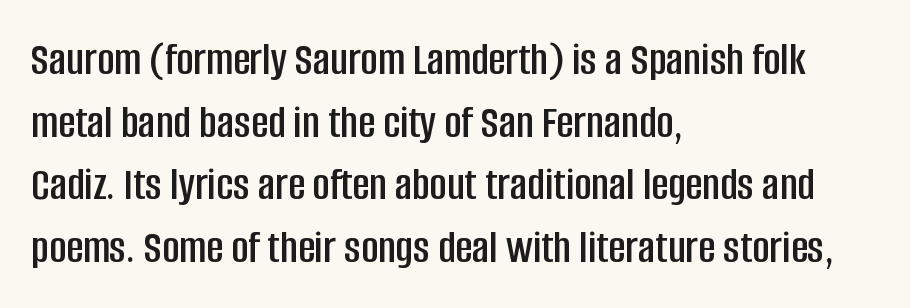
A typesetter would call this zero additional tracking. The lines are quadded left. Quick note: underline off. Students, observe: this is what conventionally led text looks like. Think of a printed novel: that variable character pitch is what you see here. Is there any slant? The stems are plumb.
